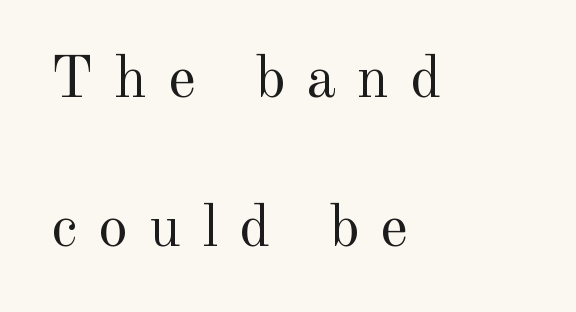
{"serif": "yes", "italic": "no", "bold": "no", "weight": "regular", "width": "normal", "x_height": "small", "monospaced": "no", "underline": "no", "align": "left", "line_spacing": "loose", "line_spacing_ratio": 2.48, "letter_spacing": "wide", "letter_spacing_em": 0.35, "glyph_px": 60}
